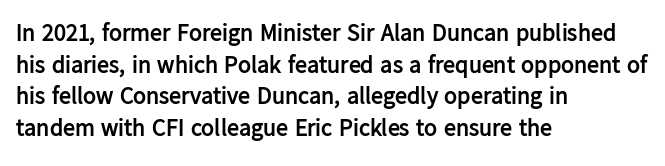
The image shows 24 px bold type, upright; set left-aligned, normal line spacing (1.32x), normal letter spacing, not underlined.
